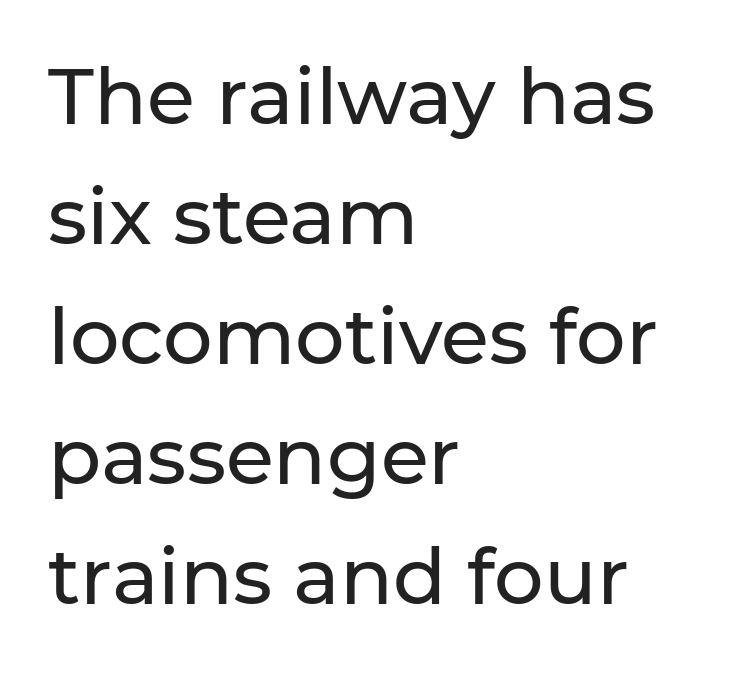
{"serif": "no", "italic": "no", "width": "normal", "stroke_contrast": "low", "x_height": "medium", "monospaced": "no", "underline": "no", "align": "left", "line_spacing": "normal", "line_spacing_ratio": 1.54, "letter_spacing": "normal", "letter_spacing_em": 0.0, "glyph_px": 78}
